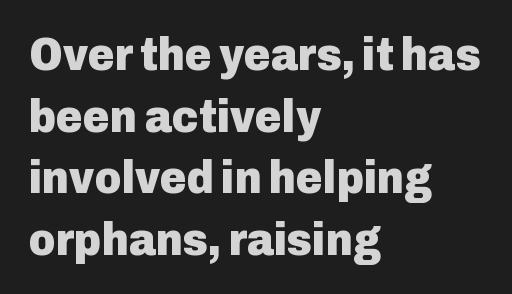
The image shows 46 px heavy sans-serif type, upright; set left-aligned, normal line spacing (1.34x), normal letter spacing, not underlined; low stroke contrast and a medium x-height.
